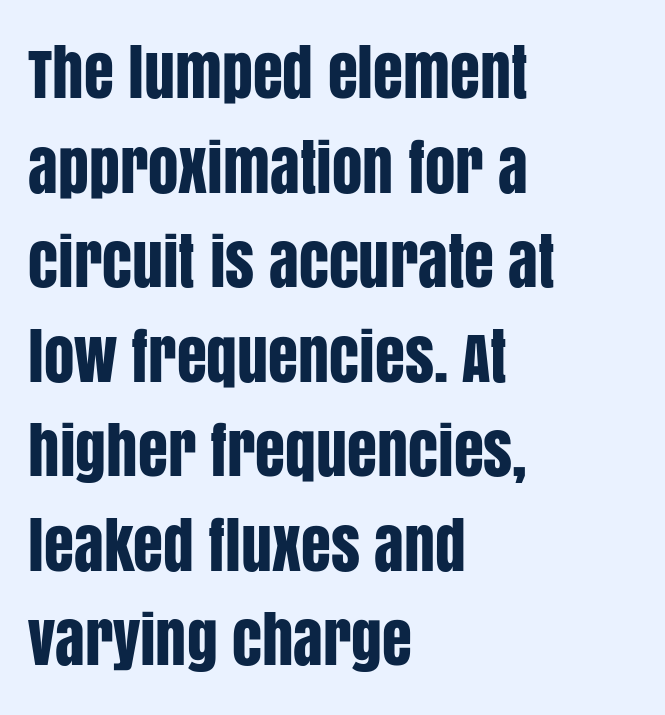
Only glyphs here, with clear space below each row. Here the glyphs are tracked normally, forming tight word shapes. The font's upright variant was chosen for this text. Quick note: interline space is typical. Here the designer chose a conventional face with non-uniform glyph widths. Where is the straight margin? On the left.
